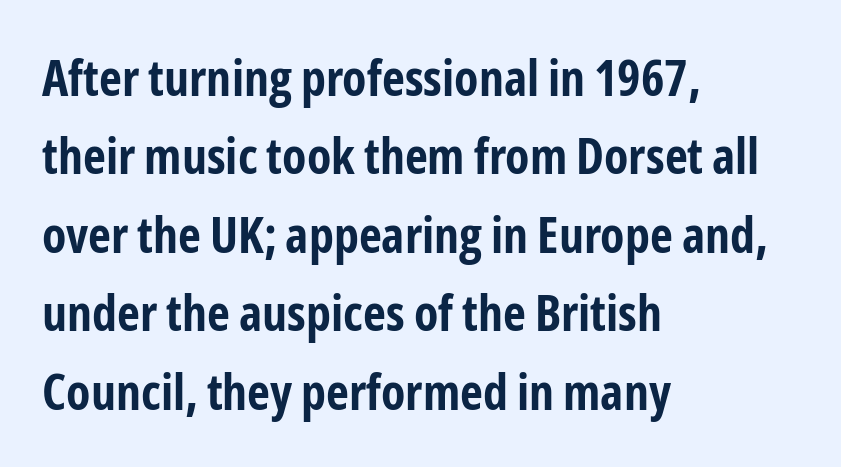
Q: Is the text bold? A: Yes.
Q: Is the text italic (slanted)? A: No, it is upright.
Q: Is the typeface a serif or a sans-serif typeface? A: Sans-serif.
Q: Is the text underlined? A: No.
Q: How is the paragraph aligned? A: Left-aligned.
Q: Is the spacing between letters normal or unusually wide? A: Normal.
Q: Is the spacing between lines tight, normal or loose? A: Normal.
Q: Width (condensed, normal, or wide)? A: Condensed.
Q: Stroke contrast? A: Low.
Q: x-height? A: Medium.
Q: Monospaced? A: No.
